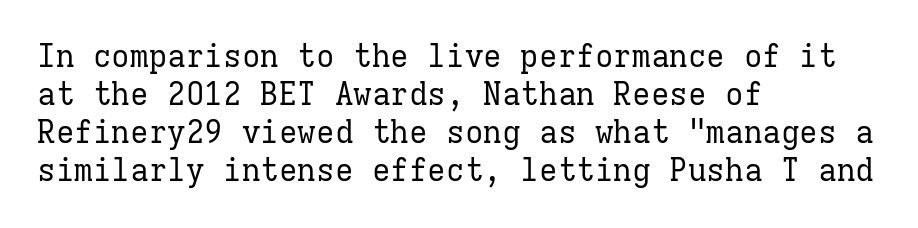
{"serif": "yes", "italic": "no", "bold": "no", "weight": "regular", "width": "normal", "stroke_contrast": "low", "x_height": "medium", "monospaced": "yes", "underline": "no", "align": "left", "line_spacing_ratio": 1.23, "letter_spacing": "normal", "letter_spacing_em": 0.0, "glyph_px": 31}
